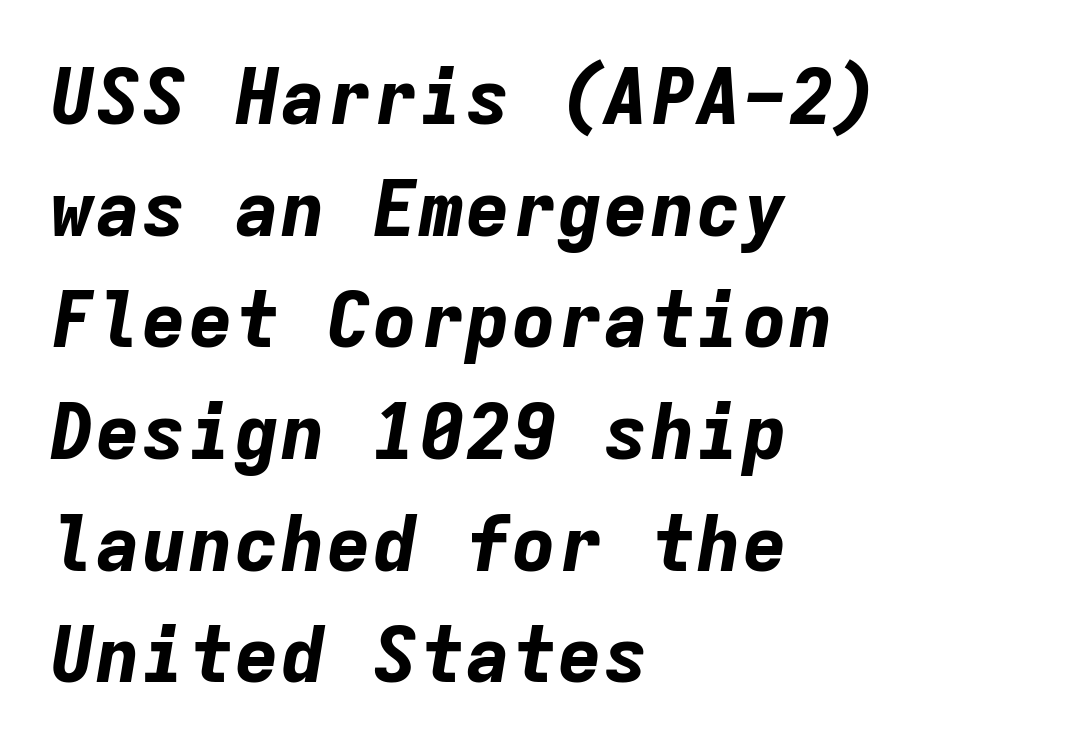
The image shows 77 px bold type, italic (leaning right), monospaced; set left-aligned, normal line spacing (1.45x), normal letter spacing, not underlined; low stroke contrast and a medium x-height.
